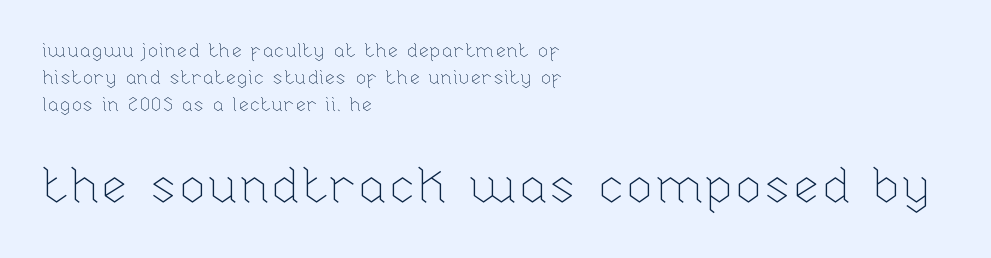
The image shows 51 px thin type, upright; set left-aligned, normal line spacing (1.35x), normal letter spacing, not underlined; the second (bottom) block is 2.55x larger; low stroke contrast and a medium x-height.
